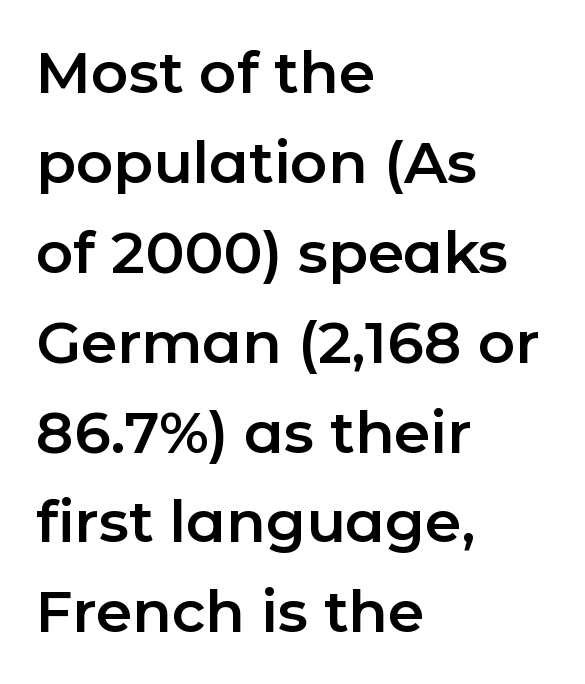
The image shows 58 px sans-serif type, upright; set left-aligned, normal line spacing (1.55x), normal letter spacing, not underlined; low stroke contrast and a medium x-height.
